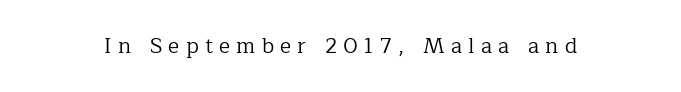
The image shows 21 px text type, upright; set unusually wide letter spacing (+0.3 em), not underlined.
